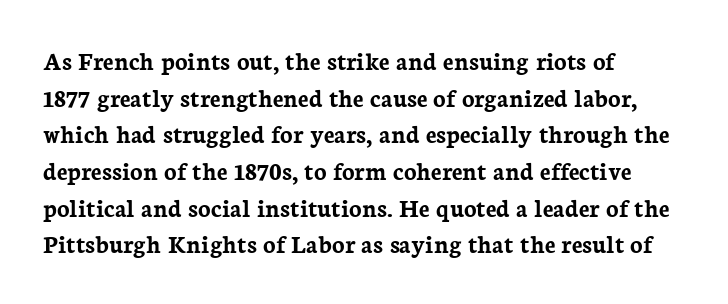
Q: Is the text bold? A: Yes.
Q: Is the text italic (slanted)? A: No, it is upright.
Q: Is the text underlined? A: No.
Q: How is the paragraph aligned? A: Left-aligned.
Q: Is the spacing between letters normal or unusually wide? A: Normal.
Q: Is the spacing between lines tight, normal or loose? A: Normal.
